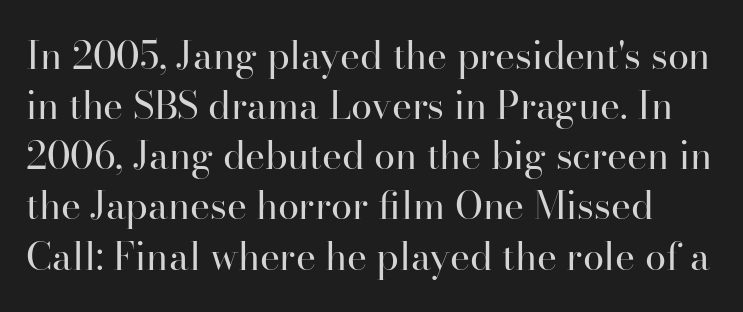
Q: Is the text bold? A: No.
Q: Is the text italic (slanted)? A: No, it is upright.
Q: Is the typeface a serif or a sans-serif typeface? A: Serif.
Q: Is the text underlined? A: No.
Q: Is the spacing between letters normal or unusually wide? A: Normal.
Q: Is the spacing between lines tight, normal or loose? A: Normal.
Q: Width (condensed, normal, or wide)? A: Normal.
Q: Stroke contrast? A: High.
Q: x-height? A: Small.
Q: Monospaced? A: No.
